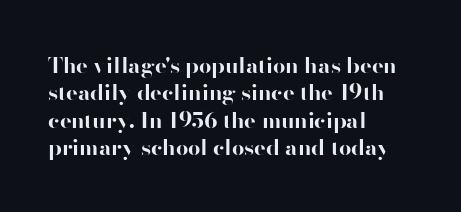
{"italic": "no", "bold": "yes", "underline": "no", "align": "left", "line_spacing_ratio": 1.24, "letter_spacing": "normal", "letter_spacing_em": 0.0, "glyph_px": 22}
